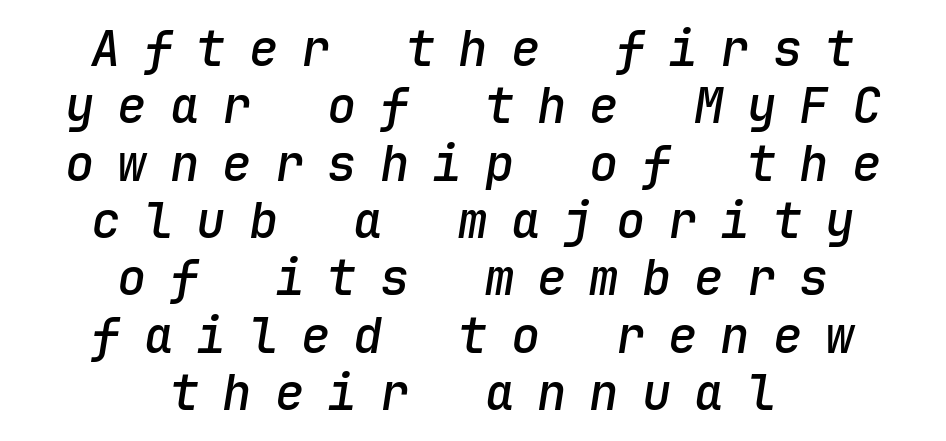
Q: Is the text bold? A: Semi-bold.
Q: Is the text italic (slanted)? A: Yes, it leans right by about 9 degrees.
Q: Is the text underlined? A: No.
Q: How is the paragraph aligned? A: Centered.
Q: Is the spacing between letters normal or unusually wide? A: Unusually wide.
Q: Width (condensed, normal, or wide)? A: Normal.
Q: Stroke contrast? A: Low.
Q: x-height? A: Medium.
Q: Monospaced? A: Yes.
